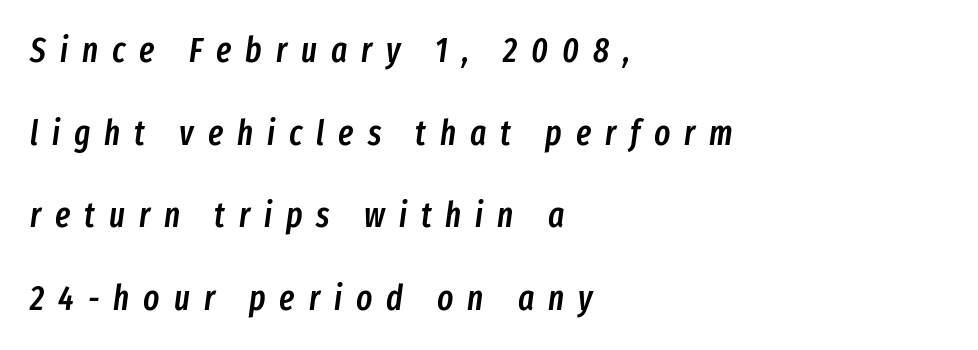
This is moderately heavy type, rendered in semibold. Whoever set this chose breathing room over compactness in the vertical rhythm. Is the letter spacing exaggerated? Yes — the characters are pushed far apart. You can tell it's italic because the verticals aren't actually vertical. The paragraph shown leans on its left margin. Note the varied advance widths — an 'i' is clearly narrower than an 'm'.
